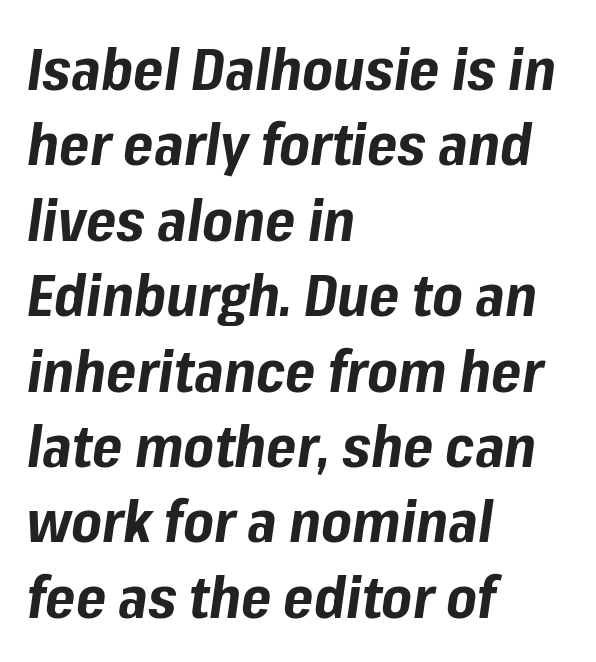
{"italic": "yes", "lean": "right", "slant_degrees": 8, "bold": "yes", "weight": "bold", "width": "normal", "stroke_contrast": "low", "x_height": "medium", "monospaced": "no", "underline": "no", "align": "left", "line_spacing": "normal", "line_spacing_ratio": 1.3, "letter_spacing": "normal", "letter_spacing_em": 0.0, "glyph_px": 58}
